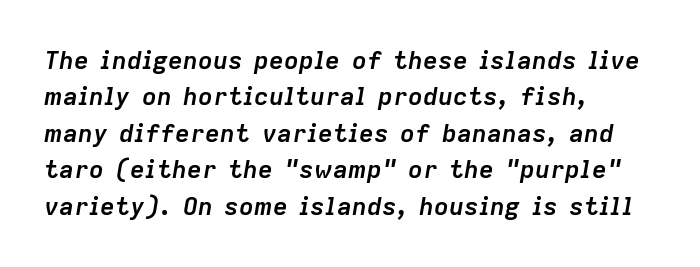
{"italic": "yes", "lean": "right", "slant_degrees": 9, "bold": "yes", "underline": "no", "align": "left", "line_spacing": "normal", "line_spacing_ratio": 1.46, "letter_spacing": "normal", "letter_spacing_em": 0.0, "glyph_px": 25}
